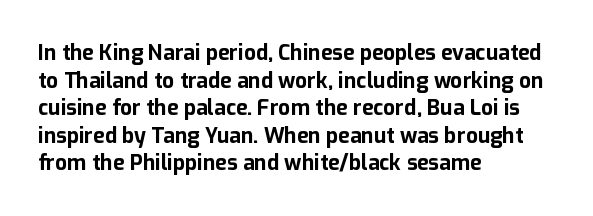
{"italic": "no", "bold": "yes", "underline": "no", "align": "left", "line_spacing": "normal", "line_spacing_ratio": 1.31, "letter_spacing": "normal", "letter_spacing_em": 0.0, "glyph_px": 21}
